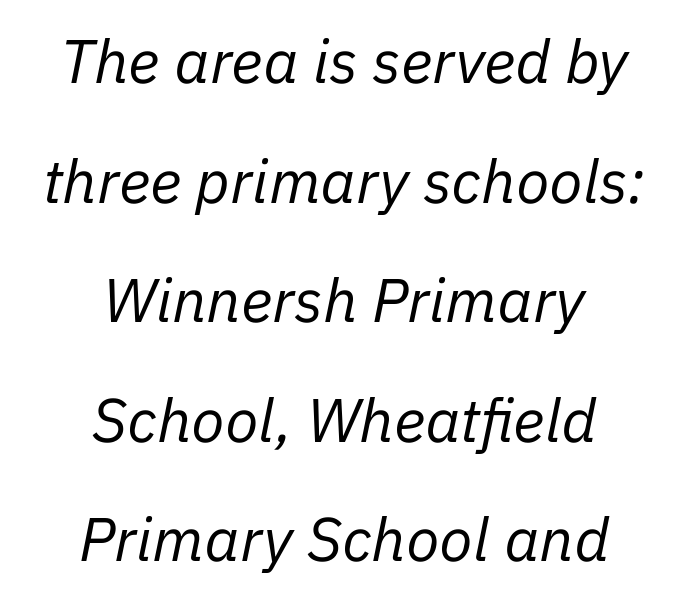
{"italic": "yes", "lean": "right", "slant_degrees": 11, "bold": "no", "weight": "regular", "width": "normal", "stroke_contrast": "low", "x_height": "medium", "monospaced": "no", "underline": "no", "align": "center", "line_spacing": "loose", "line_spacing_ratio": 1.96, "letter_spacing": "normal", "letter_spacing_em": 0.0, "glyph_px": 61}
